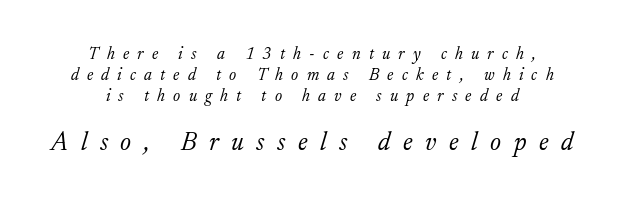
Q: Is the text bold? A: No.
Q: Is the text italic (slanted)? A: Yes, it leans right by about 17 degrees.
Q: Is the text underlined? A: No.
Q: How is the paragraph aligned? A: Centered.
Q: Is the spacing between letters normal or unusually wide? A: Unusually wide.
Q: Which block of text is set in a larger size, the first (top) or the second (bottom)? A: The second (bottom) one.
